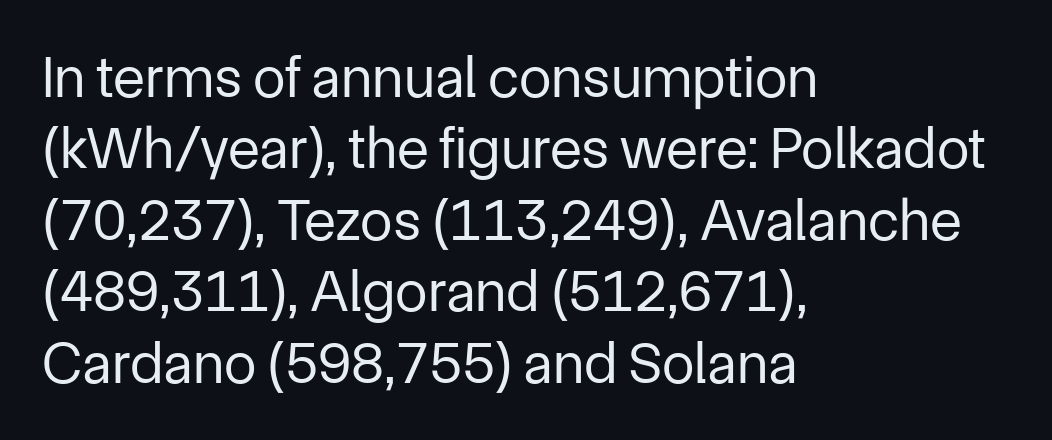
{"serif": "no", "italic": "no", "bold": "no", "weight": "regular", "width": "normal", "stroke_contrast": "low", "x_height": "medium", "monospaced": "no", "underline": "no", "align": "left", "line_spacing_ratio": 1.21, "letter_spacing": "normal", "letter_spacing_em": 0.0, "glyph_px": 59}
